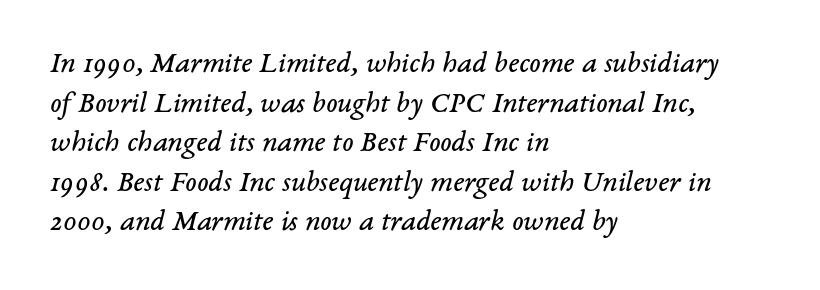
The image shows 30 px regular-weight serif type, italic (leaning right); set left-aligned, normal line spacing (1.32x), normal letter spacing, not underlined; low stroke contrast and a medium x-height.
